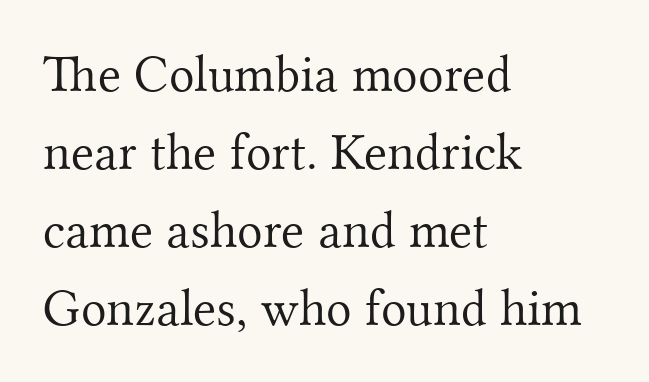
Q: Is the text bold? A: No.
Q: Is the text italic (slanted)? A: No, it is upright.
Q: Is the typeface a serif or a sans-serif typeface? A: Serif.
Q: Is the text underlined? A: No.
Q: How is the paragraph aligned? A: Left-aligned.
Q: Is the spacing between letters normal or unusually wide? A: Normal.
Q: Is the spacing between lines tight, normal or loose? A: Normal.
Q: Width (condensed, normal, or wide)? A: Normal.
Q: Stroke contrast? A: Medium.
Q: x-height? A: Small.
Q: Monospaced? A: No.
